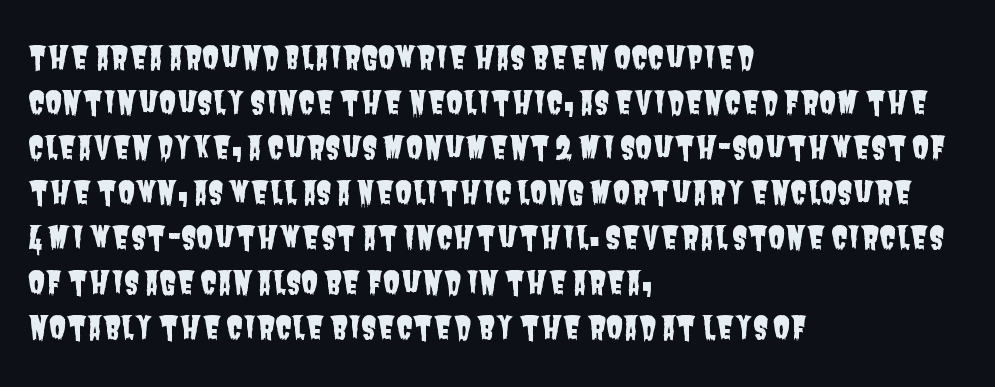
Q: Is the typeface a serif or a sans-serif typeface? A: Sans-serif.
Q: Is the text underlined? A: No.
Q: How is the paragraph aligned? A: Left-aligned.
Q: Is the spacing between letters normal or unusually wide? A: Normal.
Q: Is the spacing between lines tight, normal or loose? A: Normal.
Q: Width (condensed, normal, or wide)? A: Condensed.
Q: Stroke contrast? A: Low.
Q: x-height? A: Large.
Q: Monospaced? A: No.
